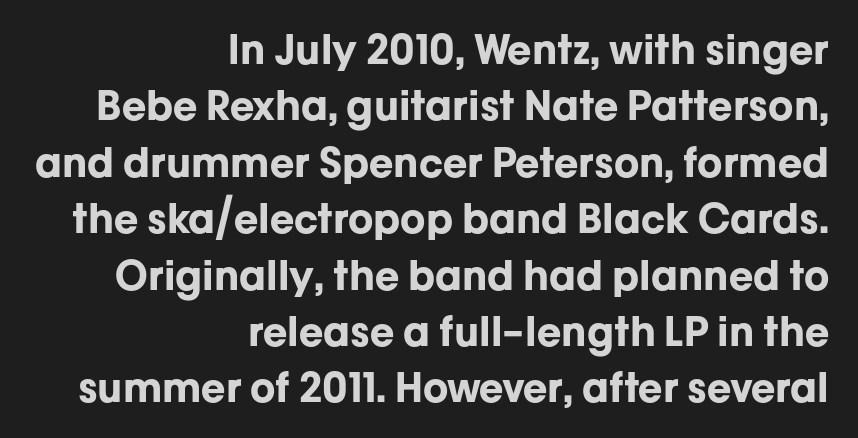
The image shows 40 px bold sans-serif type, upright; set right-aligned, normal line spacing (1.41x), normal letter spacing, not underlined; low stroke contrast and a medium x-height.
